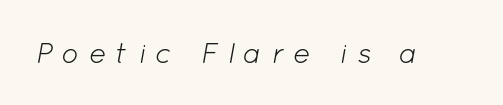
You could not count columns in this text — the font is proportionally spaced. The typography opts for an oblique posture over an upright one. A bare baseline throughout the passage. Is this a heavy cut? Hardly; it is regular or lighter. The tracking jumps out immediately: characters are airy and widely separated.
